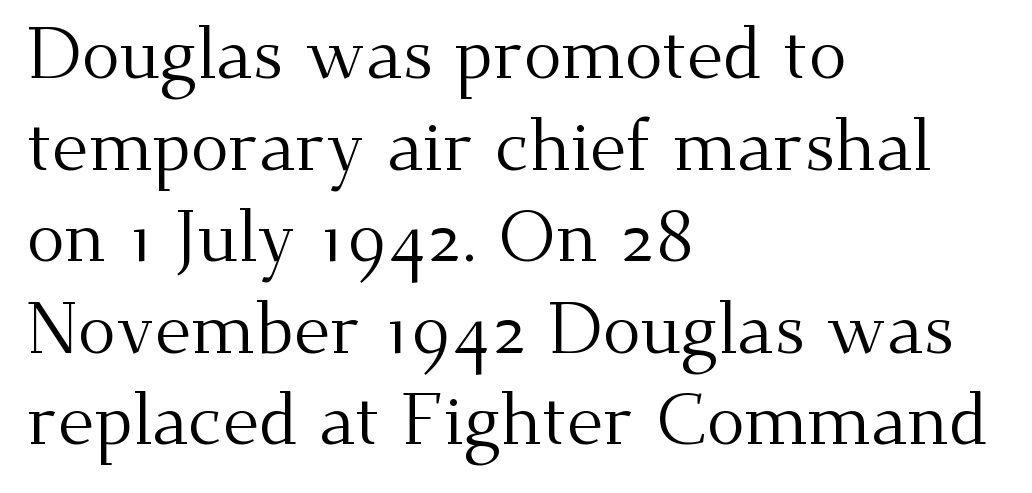
Q: Is the text bold? A: No.
Q: Is the text italic (slanted)? A: No, it is upright.
Q: Is the typeface a serif or a sans-serif typeface? A: Serif.
Q: Is the text underlined? A: No.
Q: How is the paragraph aligned? A: Left-aligned.
Q: Is the spacing between letters normal or unusually wide? A: Normal.
Q: Is the spacing between lines tight, normal or loose? A: Normal.
Q: Width (condensed, normal, or wide)? A: Normal.
Q: Stroke contrast? A: Medium.
Q: x-height? A: Small.
Q: Monospaced? A: No.
